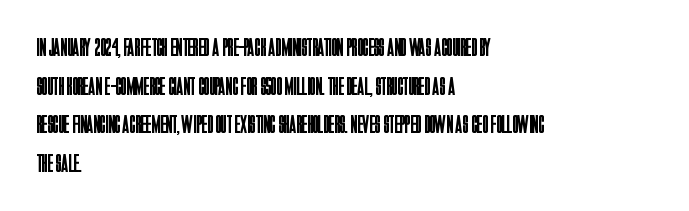
The image shows 26 px text type, upright; set left-aligned, normal line spacing (1.49x), normal letter spacing, not underlined.
